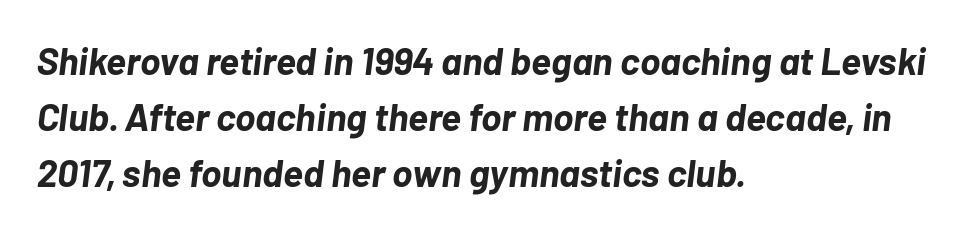
Every character sits at an angle, as italics do. Nobody touched the tracking dial on this one. Anything drawn beneath the words? Only blank space. Teacher's note: observe the even left margin — that is flush-left alignment. How would I describe the line gaps? Plain and ordinary.
